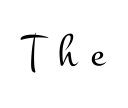
Q: Is the text bold? A: No.
Q: Is the text italic (slanted)? A: Yes.
Q: Is the typeface a serif or a sans-serif typeface? A: Serif.
Q: Is the text underlined? A: No.
Q: Is the spacing between letters normal or unusually wide? A: Unusually wide.
Q: Width (condensed, normal, or wide)? A: Wide.
Q: Stroke contrast? A: Medium.
Q: x-height? A: Small.
Q: Monospaced? A: No.
